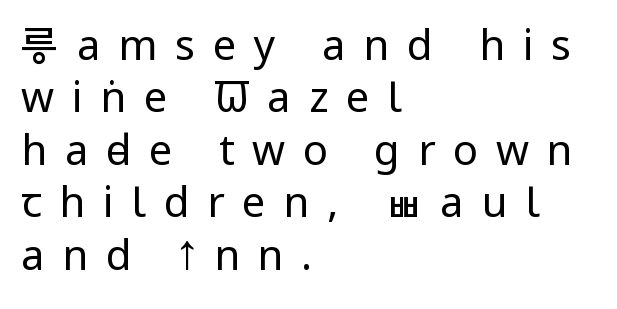
{"serif": "no", "italic": "no", "bold": "no", "weight": "regular", "width": "condensed", "stroke_contrast": "low", "x_height": "large", "monospaced": "no", "underline": "no", "align": "left", "line_spacing": "normal", "line_spacing_ratio": 1.25, "letter_spacing": "wide", "letter_spacing_em": 0.42, "glyph_px": 42}
